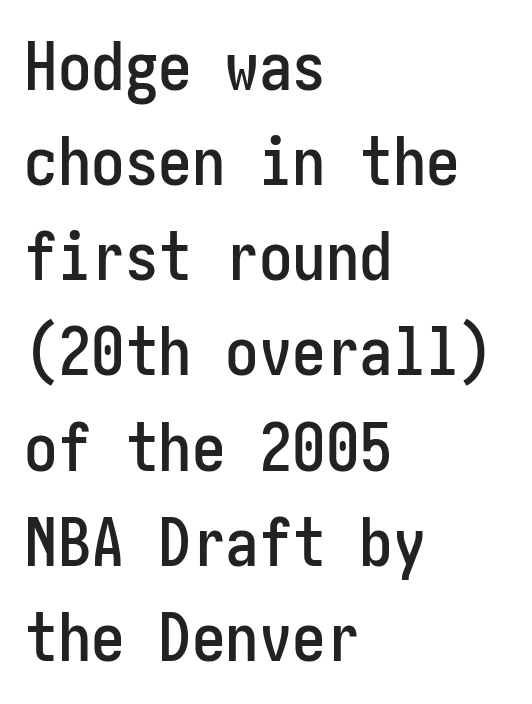
Decoration check: the copy has no underline. Serif or sans? Sans — the stroke terminals are bare. Successive baselines arrive at the customary interval. Notice how the stems are strictly vertical — no italics here.
